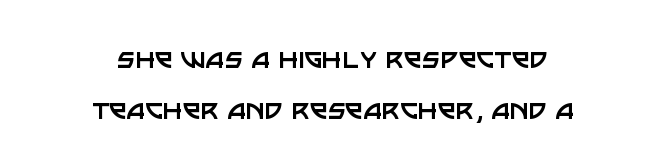
Q: Is the text bold? A: No.
Q: Is the text italic (slanted)? A: No, it is upright.
Q: Is the typeface a serif or a sans-serif typeface? A: Sans-serif.
Q: Is the text underlined? A: No.
Q: How is the paragraph aligned? A: Centered.
Q: Is the spacing between letters normal or unusually wide? A: Normal.
Q: Is the spacing between lines tight, normal or loose? A: Normal.
Q: Width (condensed, normal, or wide)? A: Normal.
Q: Stroke contrast? A: Low.
Q: x-height? A: Large.
Q: Monospaced? A: No.
